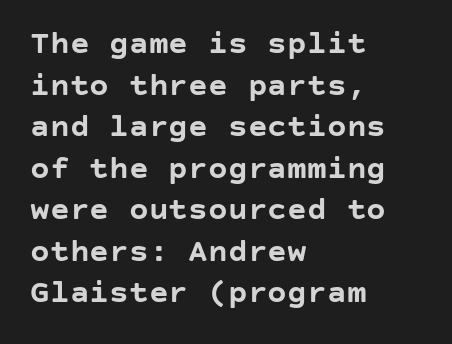
{"serif": "no", "italic": "no", "bold": "yes", "weight": "semibold", "width": "normal", "stroke_contrast": "low", "x_height": "large", "underline": "no", "align": "left", "line_spacing": "normal", "line_spacing_ratio": 1.26, "letter_spacing": "normal", "letter_spacing_em": 0.0, "glyph_px": 33}
